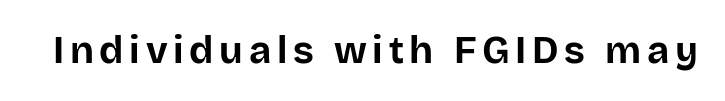
{"serif": "no", "italic": "no", "bold": "yes", "weight": "bold", "width": "normal", "stroke_contrast": "low", "x_height": "large", "monospaced": "no", "underline": "no", "glyph_px": 38}
